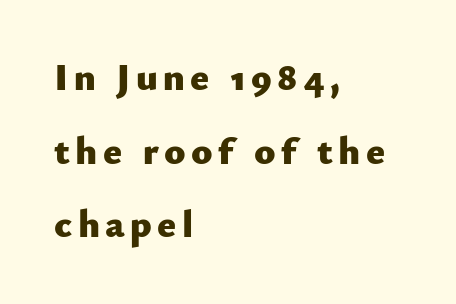
In terms of posture, this sample is upright. Emphasis by weight is at full strength: bold. Reading down the block, your eye returns to a fixed left position each line. Check under the words: just untouched page. The characters display no serif detailing; their extremities are plain. The face used here is proportionally spaced, like ordinary book or web type.
